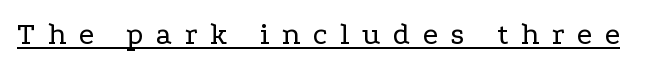
Q: Is the text bold? A: No.
Q: Is the text italic (slanted)? A: No, it is upright.
Q: Is the typeface a serif or a sans-serif typeface? A: Serif.
Q: Is the text underlined? A: Yes.
Q: Is the spacing between letters normal or unusually wide? A: Unusually wide.
Q: Width (condensed, normal, or wide)? A: Wide.
Q: Stroke contrast? A: Low.
Q: x-height? A: Medium.
Q: Monospaced? A: No.
